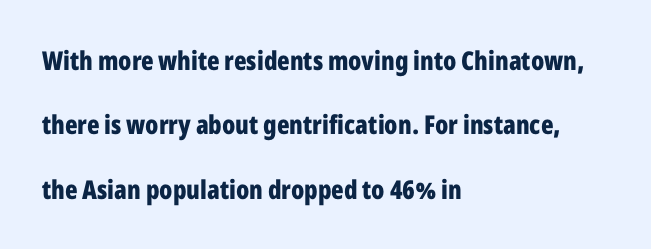
The image shows 26 px bold type, upright; set left-aligned, loose line spacing (2.48x), normal letter spacing, not underlined.
